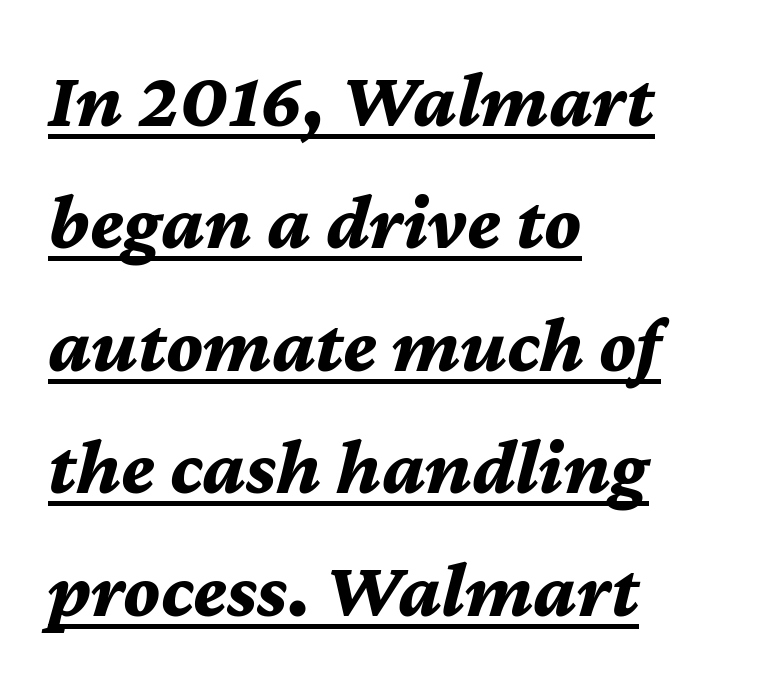
{"italic": "yes", "lean": "right", "slant_degrees": 12, "bold": "yes", "weight": "bold", "width": "normal", "stroke_contrast": "medium", "x_height": "medium", "monospaced": "no", "underline": "yes", "align": "left", "line_spacing": "normal", "line_spacing_ratio": 1.55, "letter_spacing": "normal", "letter_spacing_em": 0.0, "glyph_px": 79}
